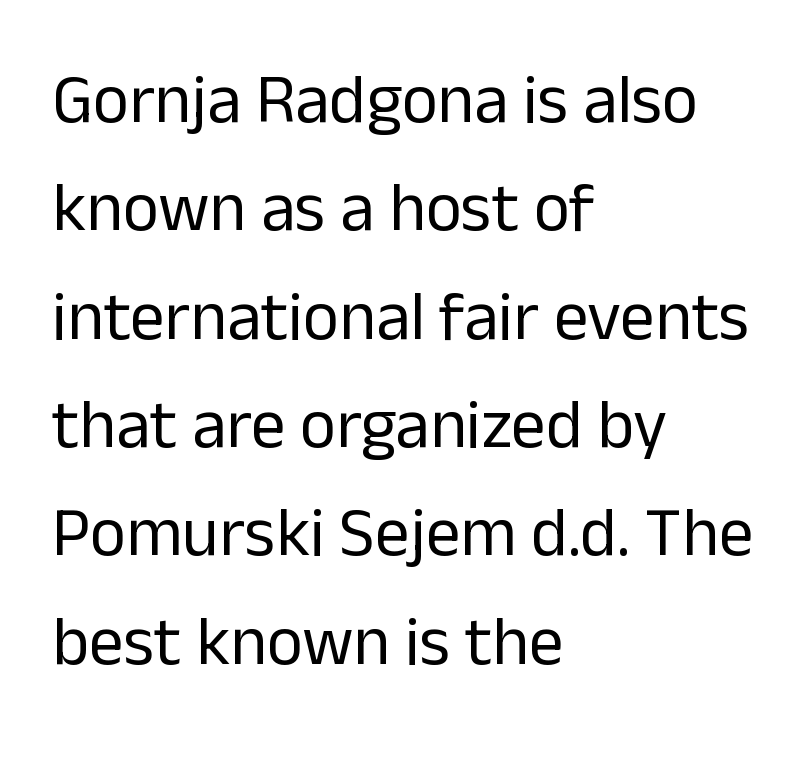
The foot of each line stays bare and open. Summary of vertical rhythm: regular, with standard interline spacing. The specimen reads as upright at a glance. One-word summary of the alignment: left.
